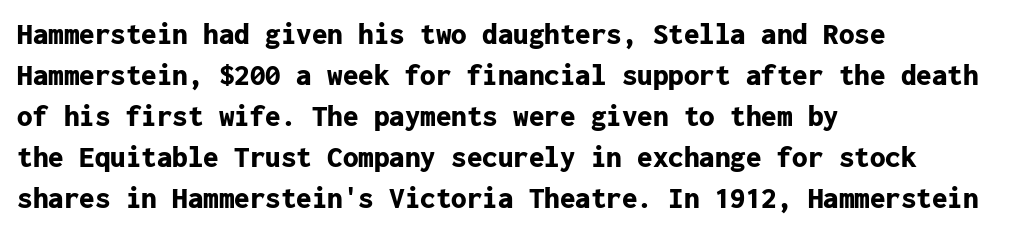
{"serif": "no", "italic": "no", "bold": "yes", "weight": "bold", "width": "normal", "stroke_contrast": "low", "x_height": "medium", "monospaced": "yes", "underline": "no", "align": "left", "line_spacing": "normal", "line_spacing_ratio": 1.32, "letter_spacing": "normal", "letter_spacing_em": 0.0, "glyph_px": 31}
